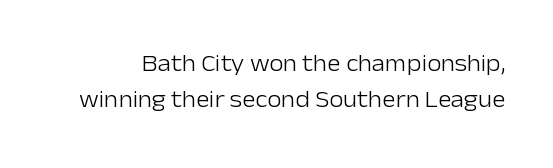
The image shows 23 px text type, upright; set normal line spacing (1.55x), normal letter spacing, not underlined.
